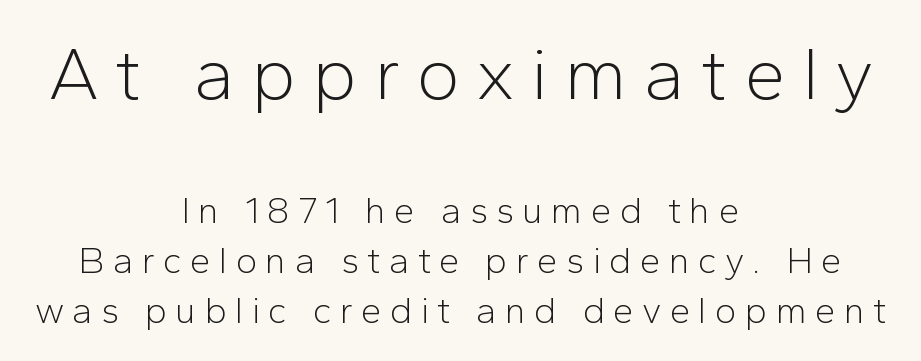
The letters carry no serifs — their stems end cleanly without finishing strokes. Large over small — that's the arrangement of the two blocks here. Normally led — the rows are evenly, conventionally spaced. Note the varied advance widths — an 'i' is clearly narrower than an 'm'. The face looks like a standard text weight, possibly lighter. Between one letter and the next there's a generous, obvious gap.
